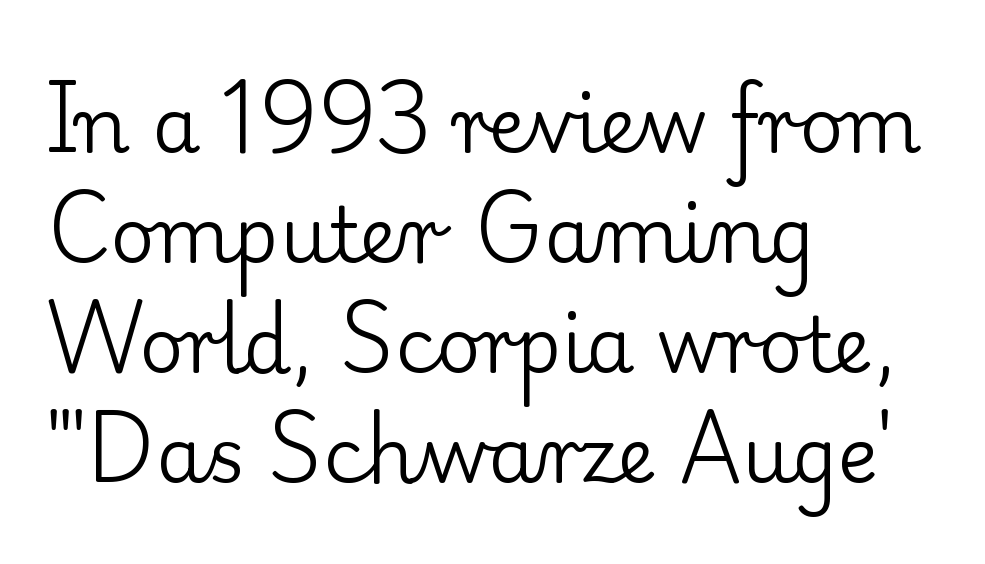
The passage shown is typeset with a serif family. Each letter keeps its own natural width here, so spacing adapts to shape. Unbolded letterforms with no extra heft. The type sits square on the baseline with zero lean.
